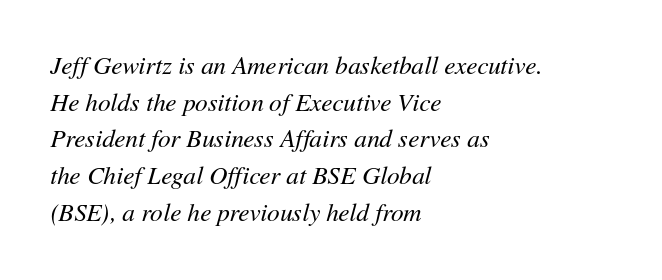
The image shows 25 px text type, italic (leaning right); set left-aligned, normal line spacing (1.47x), normal letter spacing, not underlined.
